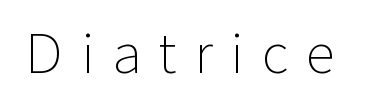
{"serif": "no", "italic": "no", "bold": "no", "weight": "light", "width": "normal", "stroke_contrast": "low", "x_height": "medium", "monospaced": "no", "underline": "no", "letter_spacing": "wide", "letter_spacing_em": 0.33, "glyph_px": 54}
